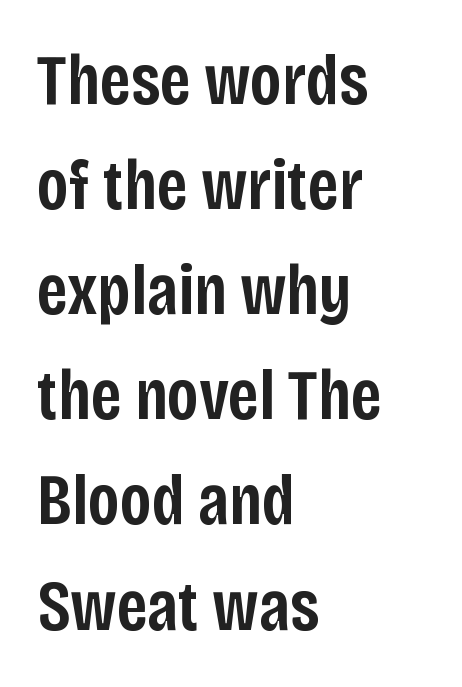
The image shows 72 px semibold, condensed sans-serif type, upright; set left-aligned, normal line spacing (1.46x), normal letter spacing, not underlined; low stroke contrast and a large x-height.
